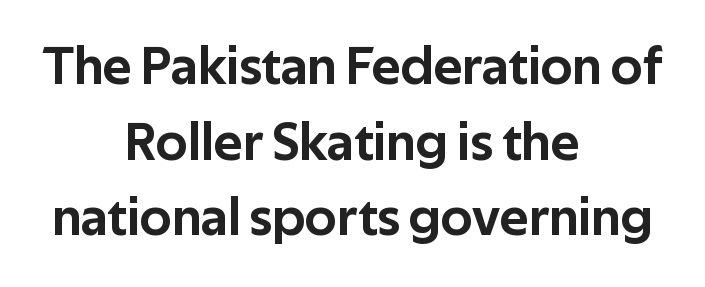
Q: Is the text italic (slanted)? A: No, it is upright.
Q: Is the typeface a serif or a sans-serif typeface? A: Sans-serif.
Q: Is the text underlined? A: No.
Q: How is the paragraph aligned? A: Centered.
Q: Is the spacing between letters normal or unusually wide? A: Normal.
Q: Is the spacing between lines tight, normal or loose? A: Normal.
Q: Width (condensed, normal, or wide)? A: Normal.
Q: Stroke contrast? A: Low.
Q: x-height? A: Medium.
Q: Monospaced? A: No.
